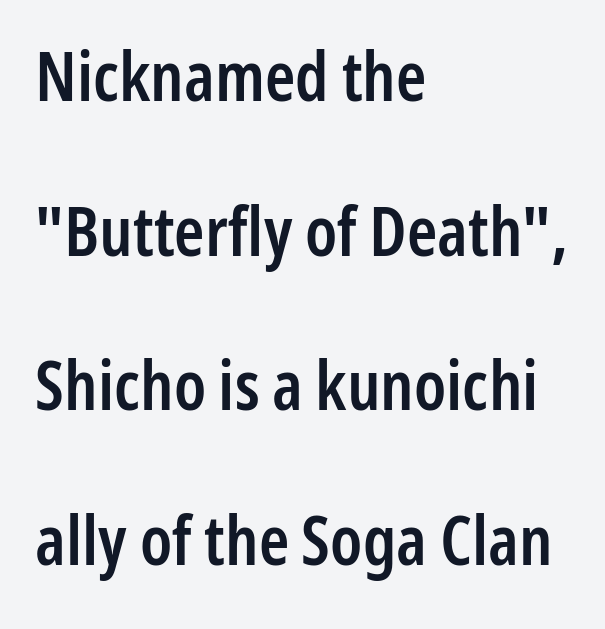
Q: Is the text bold? A: Semi-bold.
Q: Is the text italic (slanted)? A: No, it is upright.
Q: Is the typeface a serif or a sans-serif typeface? A: Sans-serif.
Q: Is the text underlined? A: No.
Q: How is the paragraph aligned? A: Left-aligned.
Q: Is the spacing between letters normal or unusually wide? A: Normal.
Q: Is the spacing between lines tight, normal or loose? A: Loose.
Q: Width (condensed, normal, or wide)? A: Condensed.
Q: Stroke contrast? A: Low.
Q: x-height? A: Medium.
Q: Monospaced? A: No.
